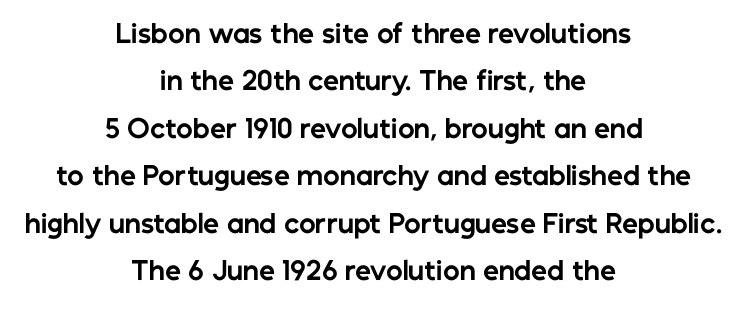
{"italic": "no", "bold": "yes", "underline": "no", "align": "center", "line_spacing": "loose", "line_spacing_ratio": 1.9, "letter_spacing": "normal", "letter_spacing_em": 0.0, "glyph_px": 25}
